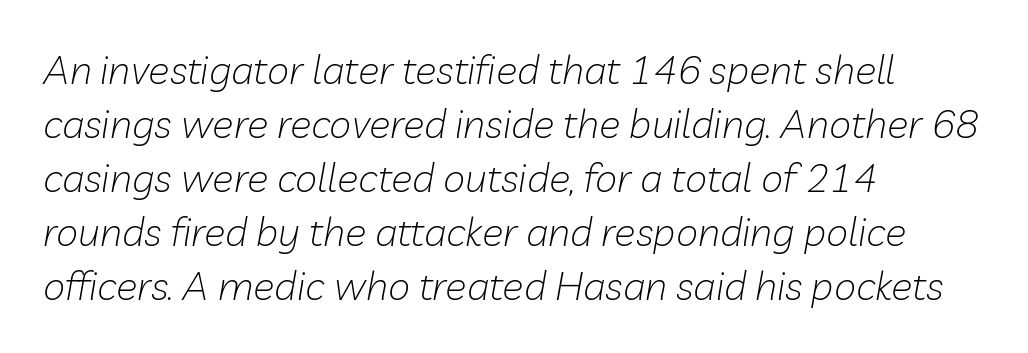
{"italic": "yes", "lean": "right", "slant_degrees": 10, "bold": "no", "weight": "light", "width": "normal", "stroke_contrast": "low", "x_height": "medium", "monospaced": "no", "underline": "no", "align": "left", "line_spacing": "normal", "line_spacing_ratio": 1.35, "letter_spacing": "normal", "letter_spacing_em": 0.0, "glyph_px": 40}
